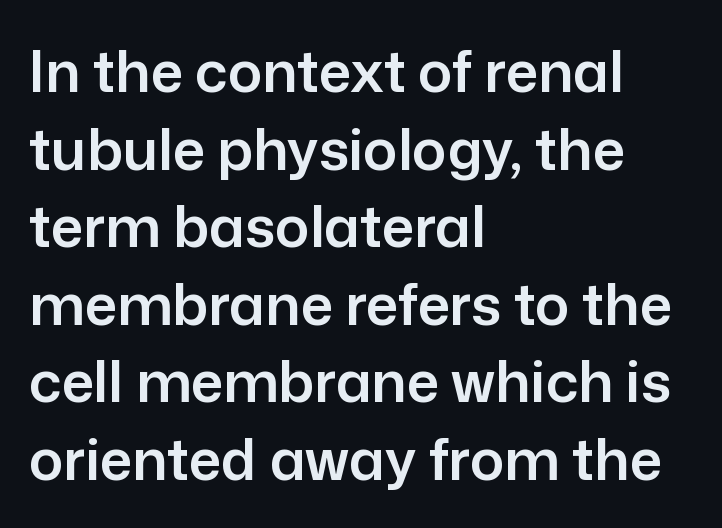
Varying glyph widths throughout — classic text-font behaviour. Alignment: flush left. The lines sit at an ordinary, default distance from one another. Is this a sans? Yes — the strokes have no serifs. The letters stand upright; this is a roman face. Compared with typical body copy, the letter spacing here is the same.
